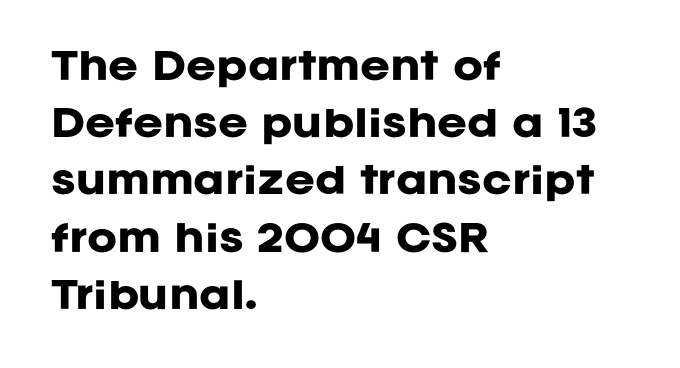
The image shows 36 px heavy sans-serif type, upright; set left-aligned, normal line spacing (1.59x), normal letter spacing, not underlined; low stroke contrast and a large x-height.
